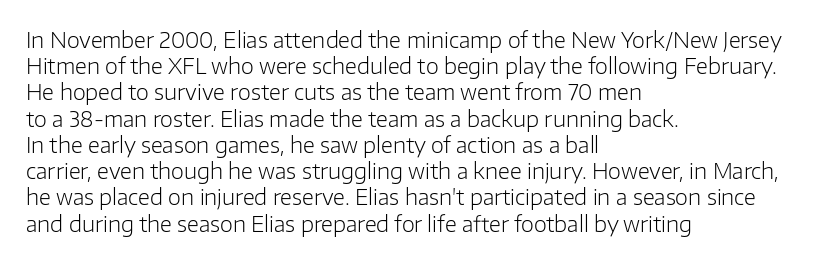
The image shows 21 px text type, upright; set left-aligned, normal line spacing (1.25x), normal letter spacing, not underlined.
